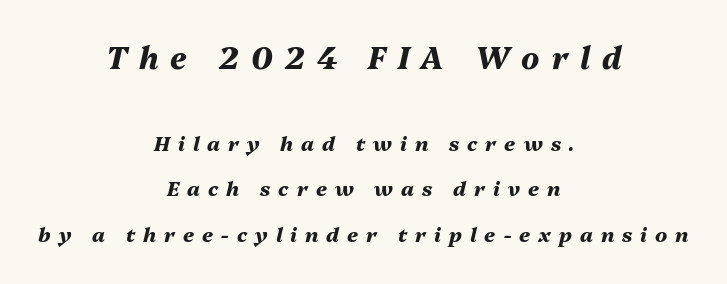
Leading is clearly above the norm, producing a sparse column. Nobody drew a line under any word here. How are the letters spaced? Widely, with obvious added tracking. The rendering applies a slant to the glyphs.
